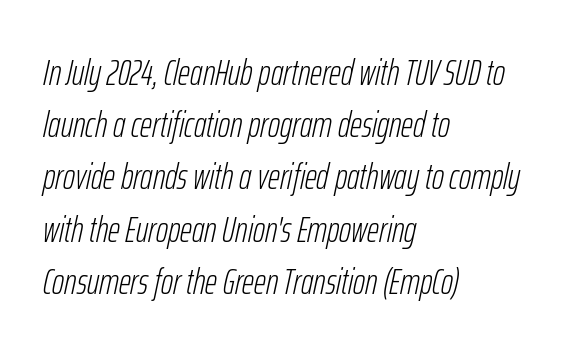
Q: Is the text bold? A: No.
Q: Is the text italic (slanted)? A: Yes, it leans right by about 12 degrees.
Q: Is the text underlined? A: No.
Q: How is the paragraph aligned? A: Left-aligned.
Q: Is the spacing between letters normal or unusually wide? A: Normal.
Q: Is the spacing between lines tight, normal or loose? A: Normal.
Q: Width (condensed, normal, or wide)? A: Condensed.
Q: Stroke contrast? A: Low.
Q: x-height? A: Medium.
Q: Monospaced? A: No.
